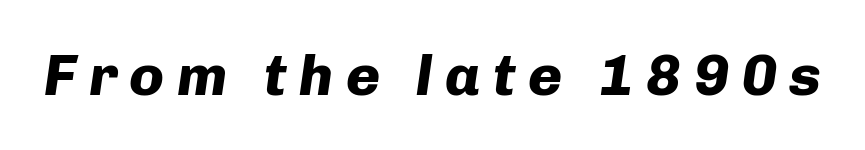
The image shows 58 px heavy type, italic (leaning right); set unusually wide letter spacing (+0.21 em), not underlined; low stroke contrast and a medium x-height.
